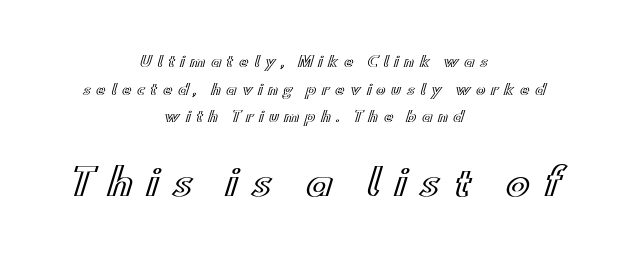
Q: Is the text italic (slanted)? A: Yes.
Q: Is the text underlined? A: No.
Q: How is the paragraph aligned? A: Centered.
Q: Is the spacing between letters normal or unusually wide? A: Unusually wide.
Q: Is the spacing between lines tight, normal or loose? A: Loose.
Q: Which block of text is set in a larger size, the first (top) or the second (bottom)? A: The second (bottom) one.
Q: Width (condensed, normal, or wide)? A: Wide.
Q: x-height? A: Small.
Q: Monospaced? A: No.
